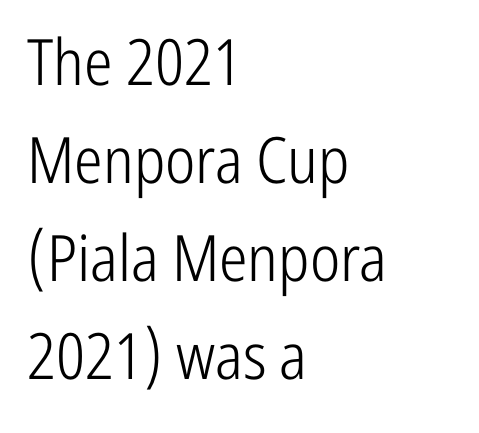
Q: Is the text bold? A: No.
Q: Is the text italic (slanted)? A: No, it is upright.
Q: Is the typeface a serif or a sans-serif typeface? A: Sans-serif.
Q: Is the text underlined? A: No.
Q: How is the paragraph aligned? A: Left-aligned.
Q: Is the spacing between letters normal or unusually wide? A: Normal.
Q: Is the spacing between lines tight, normal or loose? A: Normal.
Q: Width (condensed, normal, or wide)? A: Condensed.
Q: Stroke contrast? A: Low.
Q: x-height? A: Medium.
Q: Monospaced? A: No.
